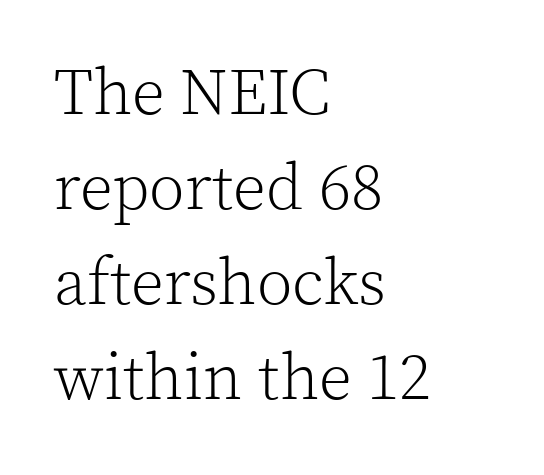
Q: Is the text bold? A: No.
Q: Is the text italic (slanted)? A: No, it is upright.
Q: Is the typeface a serif or a sans-serif typeface? A: Serif.
Q: Is the text underlined? A: No.
Q: How is the paragraph aligned? A: Left-aligned.
Q: Is the spacing between letters normal or unusually wide? A: Normal.
Q: Is the spacing between lines tight, normal or loose? A: Normal.
Q: Width (condensed, normal, or wide)? A: Normal.
Q: x-height? A: Medium.
Q: Monospaced? A: No.
